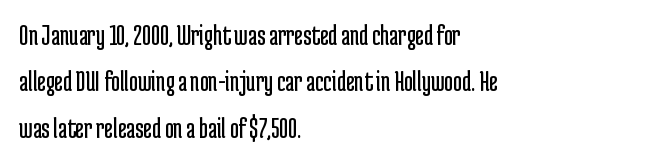
Q: Is the text bold? A: No.
Q: Is the text italic (slanted)? A: No, it is upright.
Q: Is the typeface a serif or a sans-serif typeface? A: Sans-serif.
Q: Is the text underlined? A: No.
Q: How is the paragraph aligned? A: Left-aligned.
Q: Is the spacing between letters normal or unusually wide? A: Normal.
Q: Is the spacing between lines tight, normal or loose? A: Normal.
Q: Width (condensed, normal, or wide)? A: Condensed.
Q: Stroke contrast? A: Low.
Q: x-height? A: Medium.
Q: Monospaced? A: No.
